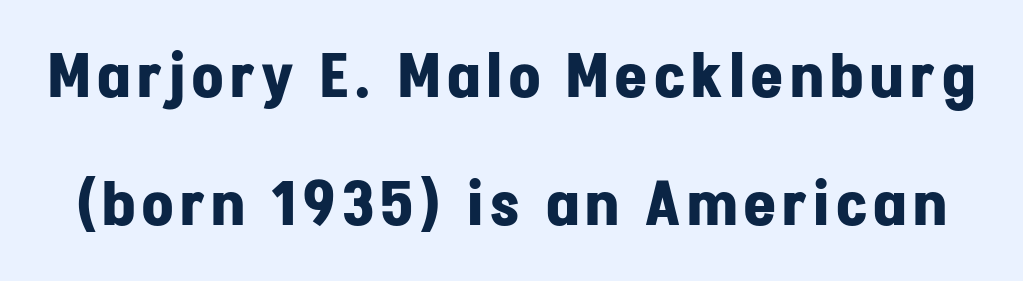
{"serif": "no", "italic": "no", "bold": "yes", "weight": "bold", "width": "normal", "stroke_contrast": "low", "x_height": "medium", "monospaced": "no", "underline": "no", "line_spacing": "loose", "line_spacing_ratio": 2.1, "glyph_px": 61}
